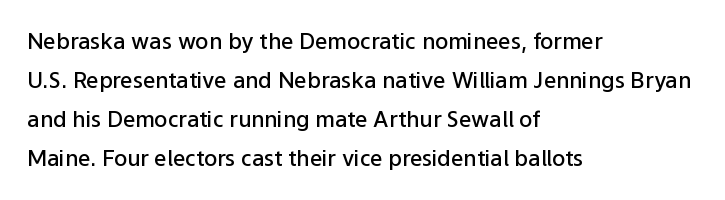
Q: Is the text bold? A: Semi-bold.
Q: Is the text italic (slanted)? A: No, it is upright.
Q: Is the text underlined? A: No.
Q: How is the paragraph aligned? A: Left-aligned.
Q: Is the spacing between letters normal or unusually wide? A: Normal.
